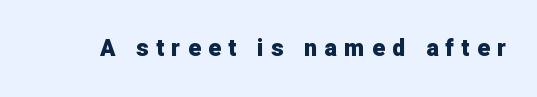
This sample uses an upright cut, with every glyph sitting square on the baseline. Unmarked baselines from the first word to the last. Spacing between characters has been opened up far beyond the box default. How heavy is the stroke? Heavy — this is a bold.
